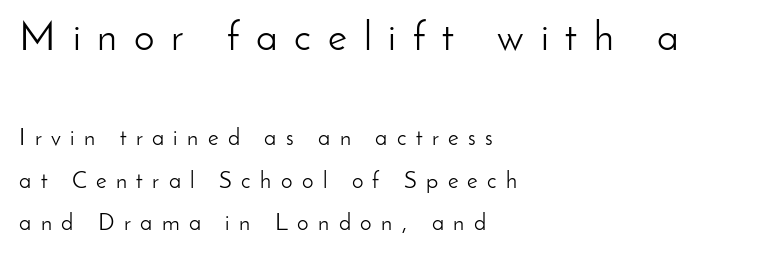
Q: Is the text bold? A: No.
Q: Is the text italic (slanted)? A: No, it is upright.
Q: Is the typeface a serif or a sans-serif typeface? A: Sans-serif.
Q: Is the text underlined? A: No.
Q: How is the paragraph aligned? A: Left-aligned.
Q: Is the spacing between letters normal or unusually wide? A: Unusually wide.
Q: Which block of text is set in a larger size, the first (top) or the second (bottom)? A: The first (top) one.
Q: Width (condensed, normal, or wide)? A: Normal.
Q: Stroke contrast? A: Low.
Q: x-height? A: Small.
Q: Monospaced? A: No.
